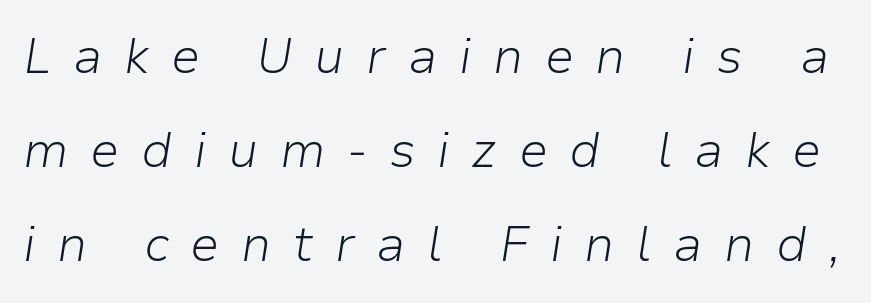
Q: Is the text bold? A: No.
Q: Is the text italic (slanted)? A: Yes, it leans right by about 9 degrees.
Q: Is the text underlined? A: No.
Q: Is the spacing between letters normal or unusually wide? A: Unusually wide.
Q: Is the spacing between lines tight, normal or loose? A: Loose.
Q: Width (condensed, normal, or wide)? A: Normal.
Q: Stroke contrast? A: Low.
Q: x-height? A: Medium.
Q: Monospaced? A: No.
